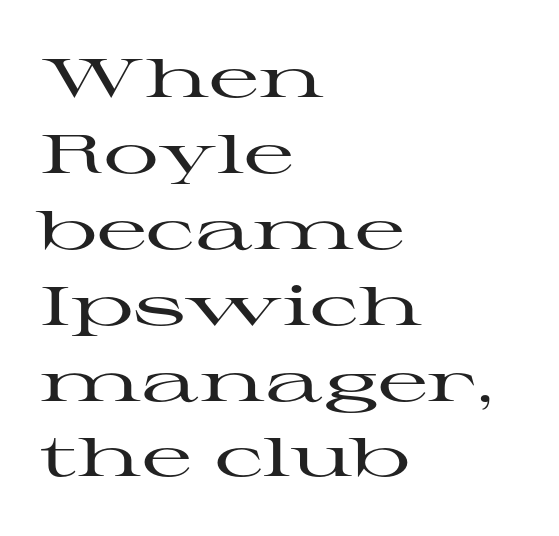
The image shows 55 px wide serif type, upright; set left-aligned, normal line spacing (1.38x), normal letter spacing, not underlined; high stroke contrast and a medium x-height.
